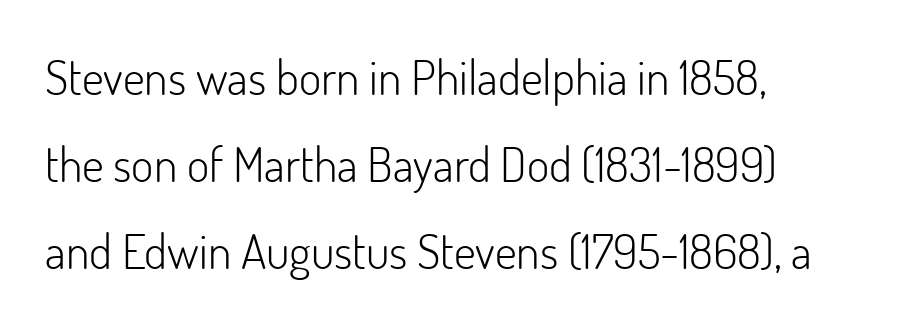
Q: Is the text bold? A: No.
Q: Is the text italic (slanted)? A: No, it is upright.
Q: Is the typeface a serif or a sans-serif typeface? A: Sans-serif.
Q: Is the text underlined? A: No.
Q: How is the paragraph aligned? A: Left-aligned.
Q: Is the spacing between letters normal or unusually wide? A: Normal.
Q: Width (condensed, normal, or wide)? A: Normal.
Q: Stroke contrast? A: Low.
Q: x-height? A: Small.
Q: Monospaced? A: No.
